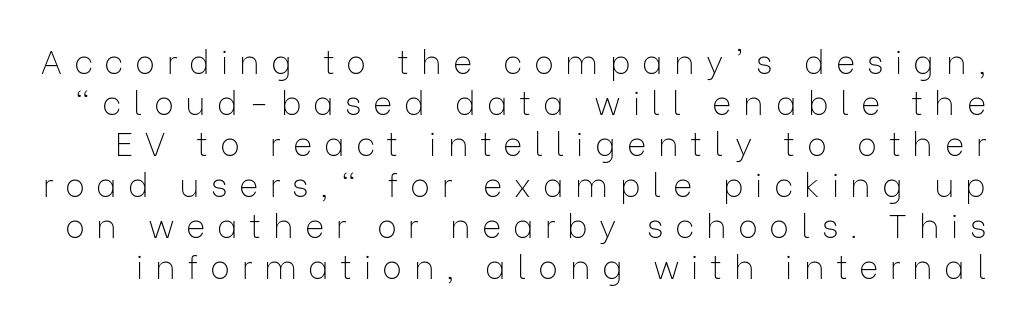
No extra ink here — the face is not bold. The face used here is a sans, in the tradition of grotesques and geometrics. The specimen omits any rule beneath the text block's lines. A typesetter would mark this as roman, not italic.
